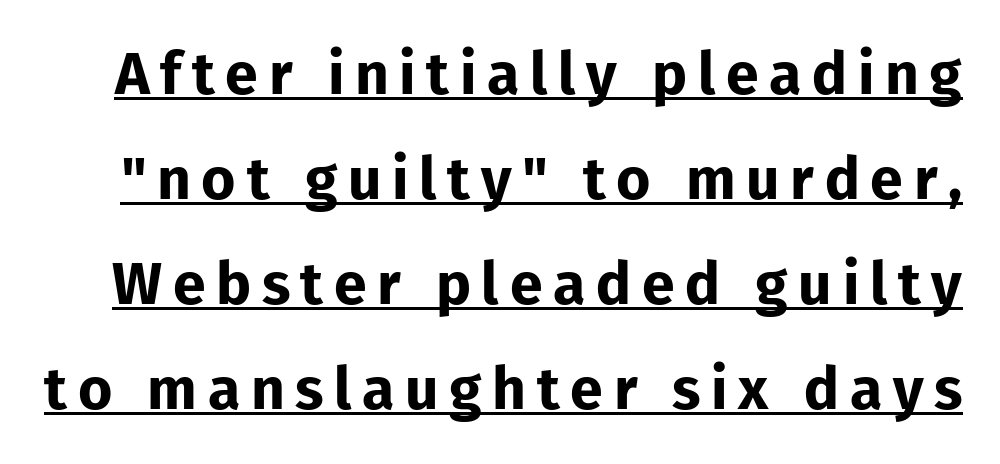
The image shows 59 px bold sans-serif type, upright; set line spacing 1.78x, underlined; low stroke contrast and a medium x-height.
